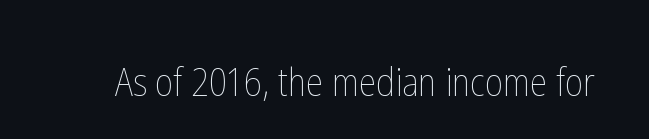
The image shows 39 px thin, condensed type, upright; set normal letter spacing, not underlined; low stroke contrast and a medium x-height.
